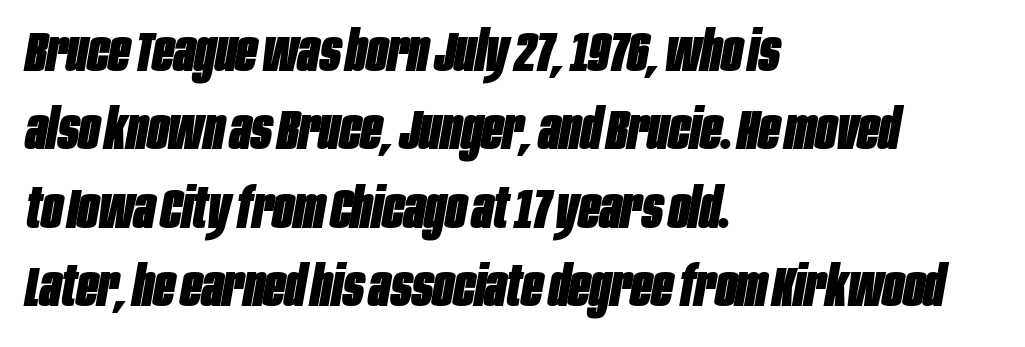
{"italic": "yes", "lean": "right", "slant_degrees": 10, "bold": "yes", "weight": "heavy", "width": "condensed", "stroke_contrast": "low", "x_height": "large", "monospaced": "no", "underline": "no", "align": "left", "line_spacing": "normal", "line_spacing_ratio": 1.4, "letter_spacing": "normal", "letter_spacing_em": 0.0, "glyph_px": 56}
